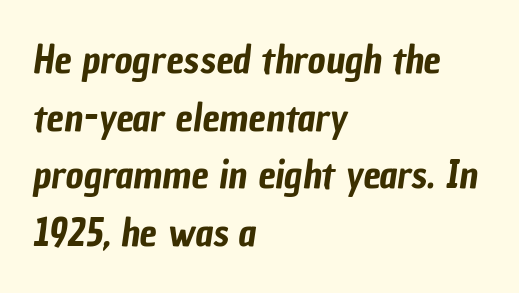
The image shows 39 px condensed sans-serif type; set left-aligned, normal line spacing (1.48x), normal letter spacing, not underlined; low stroke contrast and a medium x-height.
